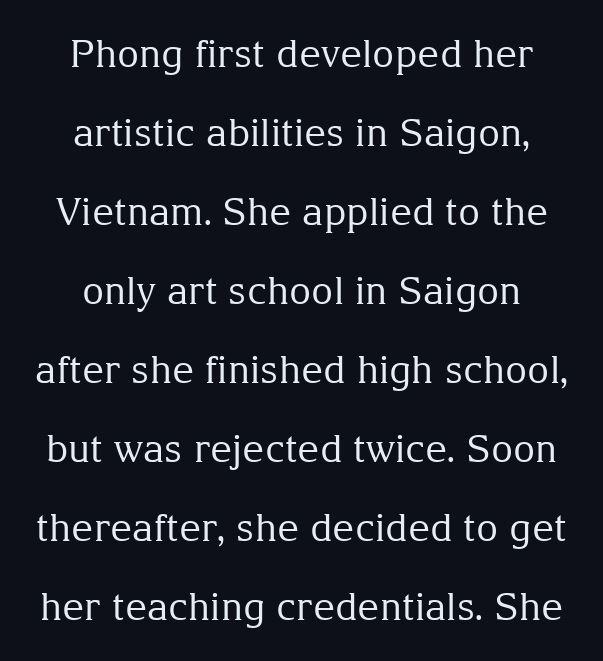
The image shows 38 px regular-weight serif type, upright; set centered, loose line spacing (2.08x), normal letter spacing, not underlined; medium stroke contrast and a medium x-height.
